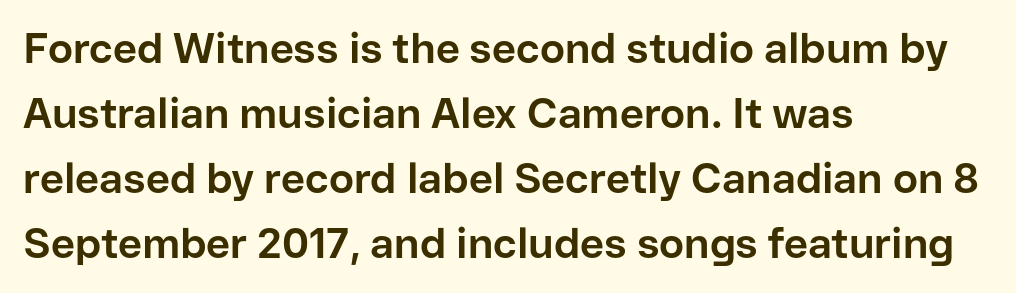
The face used here is proportionally spaced, like ordinary book or web type. In terms of weight, the rendering is a true, heavy bold. This is roman type, the default non-slanted kind. If you measured baseline to baseline, you'd find a middling distance.
